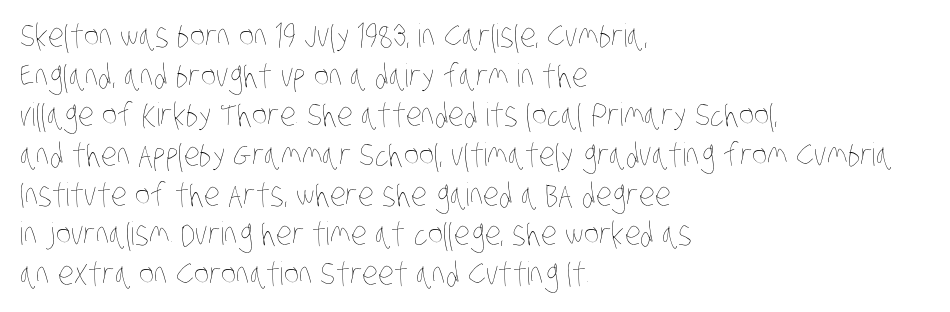
The face used here is proportionally spaced, like ordinary book or web type. Descenders are the only things crossing below the line. The letterforms sit shoulder to shoulder at normal distance. These lines stack with their left ends in a neat column. The strokes are not fattened; the text isn't bold.
